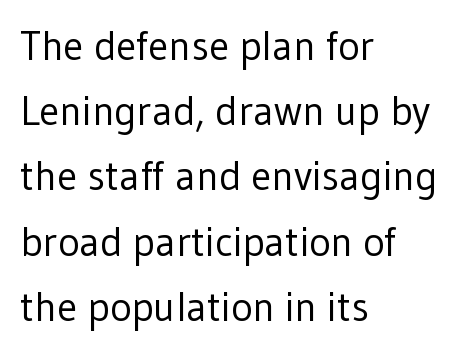
The image shows 41 px regular-weight sans-serif type, upright; set left-aligned, normal line spacing (1.59x), normal letter spacing, not underlined; low stroke contrast and a medium x-height.
